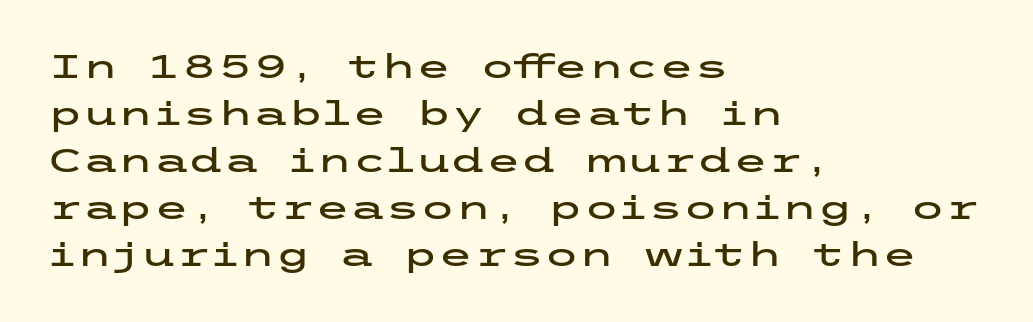
In terms of letterform style, serifs are entirely absent. Rows of type keep a routine distance in the vertical direction. The lines in this sample share a left origin and differ only in where they stop. Between one letter and the next there's only the usual sliver of space. Descenders are the only things crossing below the line.
